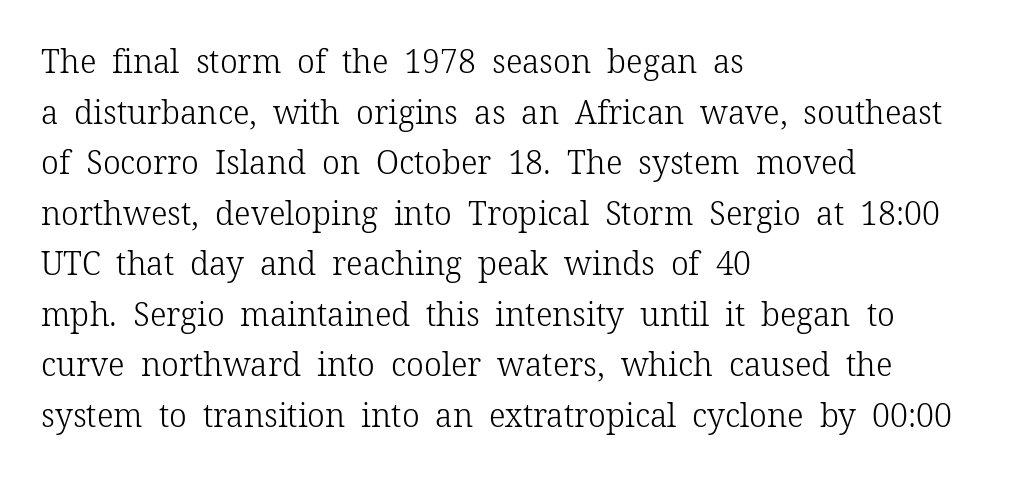
Characters remain perfectly vertical along every line. Proportional: the letters do not fall into vertical columns. The face used here is seriffed, in the tradition of book romans. Is the stroke heavy? The answer is a plain regular-or-lighter.
